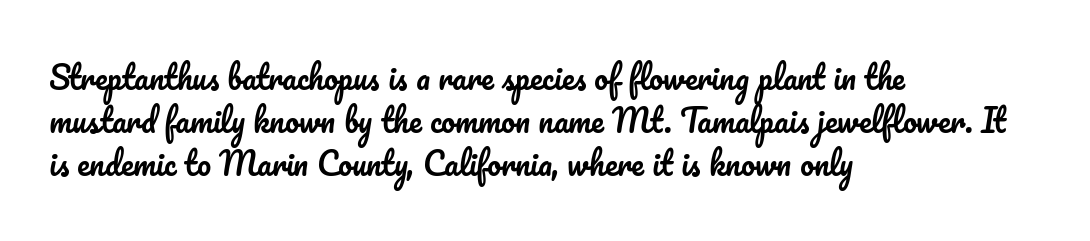
Q: Is the text italic (slanted)? A: Yes.
Q: Is the text underlined? A: No.
Q: How is the paragraph aligned? A: Left-aligned.
Q: Is the spacing between letters normal or unusually wide? A: Normal.
Q: Is the spacing between lines tight, normal or loose? A: Normal.
Q: Width (condensed, normal, or wide)? A: Normal.
Q: Stroke contrast? A: Low.
Q: x-height? A: Small.
Q: Monospaced? A: No.
